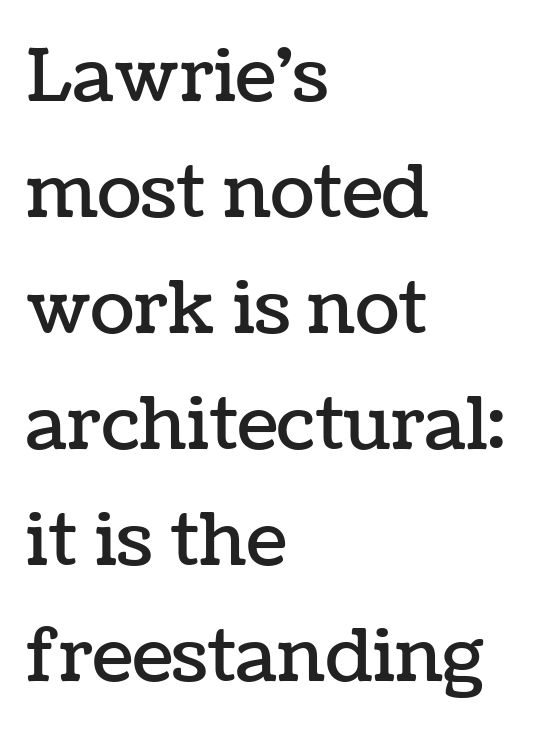
Q: Is the text italic (slanted)? A: No, it is upright.
Q: Is the text underlined? A: No.
Q: How is the paragraph aligned? A: Left-aligned.
Q: Is the spacing between letters normal or unusually wide? A: Normal.
Q: Is the spacing between lines tight, normal or loose? A: Normal.
Q: Width (condensed, normal, or wide)? A: Normal.
Q: Stroke contrast? A: Low.
Q: x-height? A: Medium.
Q: Monospaced? A: No.
